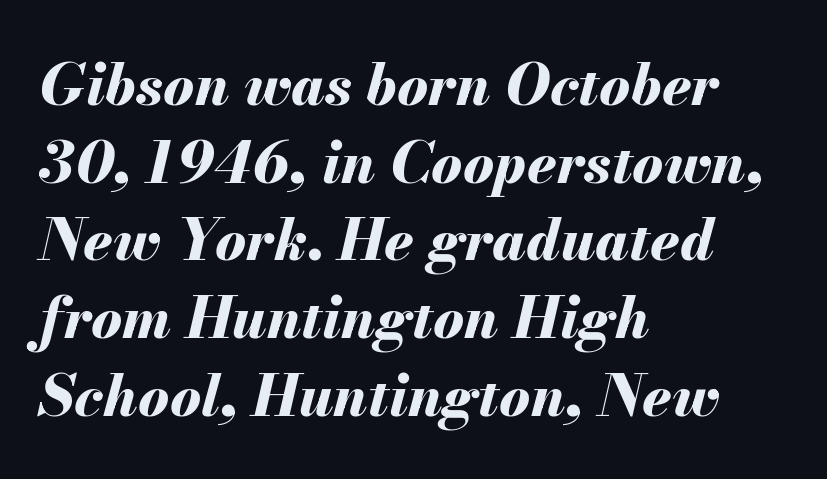
{"italic": "yes", "lean": "right", "slant_degrees": 13, "bold": "yes", "weight": "bold", "width": "normal", "stroke_contrast": "medium", "x_height": "small", "monospaced": "no", "underline": "no", "align": "left", "line_spacing": "normal", "line_spacing_ratio": 1.34, "letter_spacing": "normal", "letter_spacing_em": 0.0, "glyph_px": 58}
